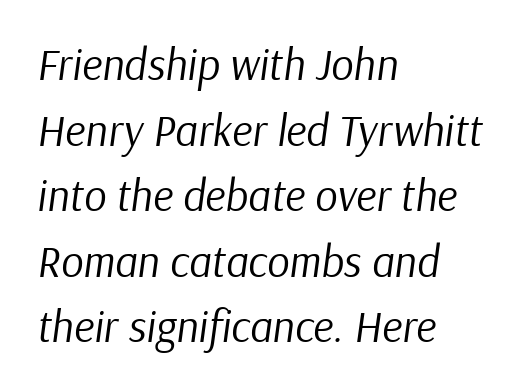
Q: Is the text bold? A: No.
Q: Is the text italic (slanted)? A: Yes, it leans right by about 9 degrees.
Q: Is the text underlined? A: No.
Q: How is the paragraph aligned? A: Left-aligned.
Q: Is the spacing between letters normal or unusually wide? A: Normal.
Q: Is the spacing between lines tight, normal or loose? A: Normal.
Q: Width (condensed, normal, or wide)? A: Normal.
Q: Stroke contrast? A: Low.
Q: x-height? A: Medium.
Q: Monospaced? A: No.
